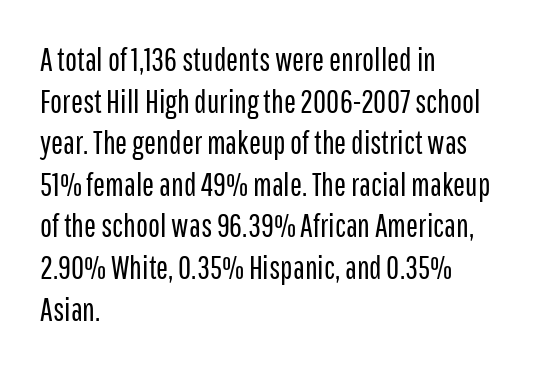
Each word holds together tightly as a unit, with standard inter-letter gaps. The lines sit at an ordinary, default distance from one another. Spacing verdict: proportional, widths tailored to each character. The passage shown is typeset with a sans-serif family. Alignment: flush left. The axis of the letterforms is exactly vertical.
